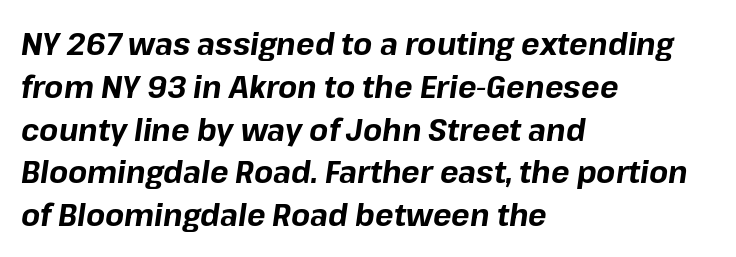
Italic? Definitely — the glyphs are oblique. Stroke thickness is high; the sample reads as a true bold. The face used here is proportionally spaced, like ordinary book or web type. Horizontal bands of white between lines are of average thickness. Which margin do the lines hug? The left one — the right edge is uneven. Check the space under the baseline: it is left empty.
